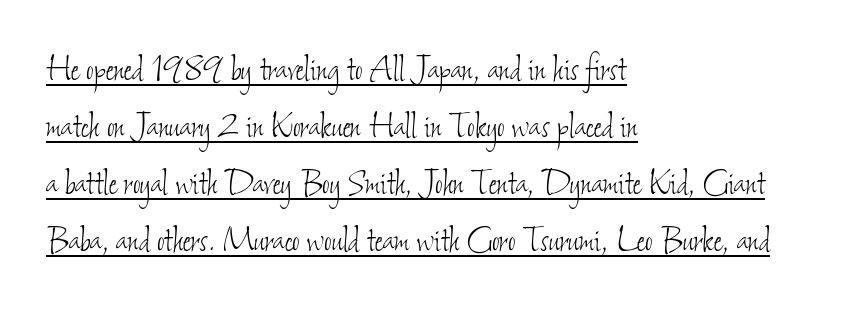
Q: Is the text bold? A: No.
Q: Is the text underlined? A: Yes.
Q: How is the paragraph aligned? A: Left-aligned.
Q: Is the spacing between letters normal or unusually wide? A: Normal.
Q: Is the spacing between lines tight, normal or loose? A: Normal.
Q: Width (condensed, normal, or wide)? A: Condensed.
Q: Stroke contrast? A: Low.
Q: x-height? A: Small.
Q: Monospaced? A: No.
